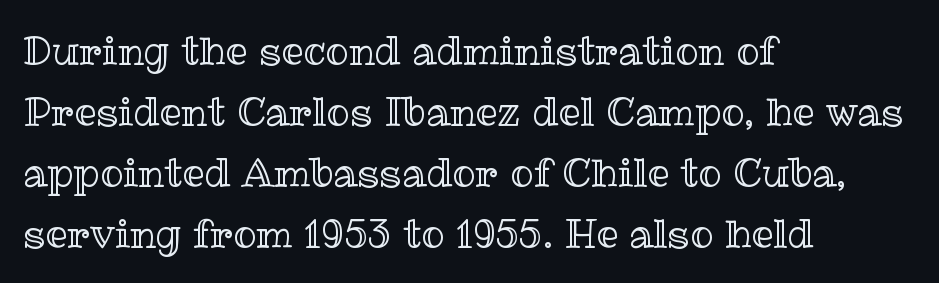
{"italic": "no", "width": "normal", "x_height": "medium", "monospaced": "no", "underline": "no", "align": "left", "line_spacing": "normal", "line_spacing_ratio": 1.56, "letter_spacing": "normal", "letter_spacing_em": 0.0, "glyph_px": 39}
